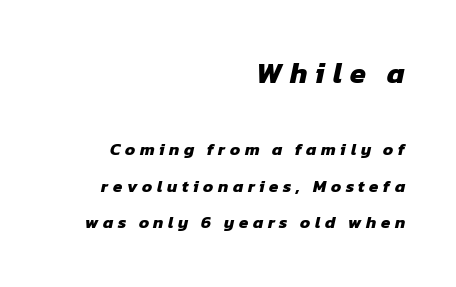
The image shows 29 px heavy sans-serif type; set right-aligned, loose line spacing (2.14x), unusually wide letter spacing (+0.27 em), not underlined; the first (top) block is 1.71x larger; low stroke contrast and a medium x-height.
